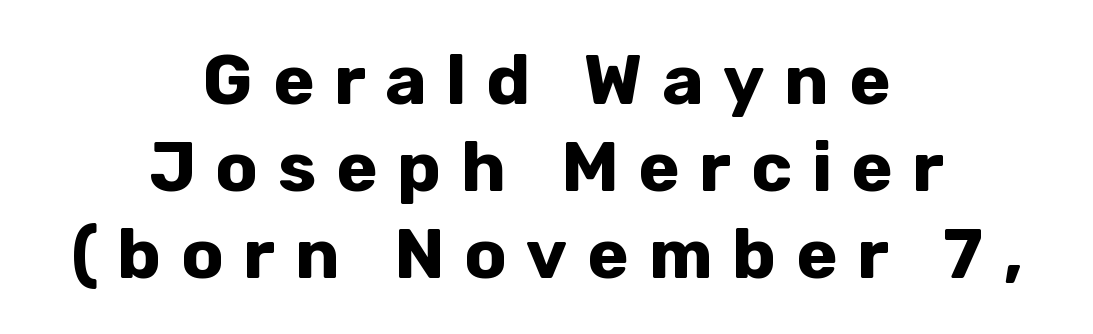
Here the designer chose a conventional face with non-uniform glyph widths. Ascenders rise straight up at ninety degrees. Tracking here is generous; glyphs stand well apart from one another. The rendering uses a bold face; every stroke is thick and dark. The specimen omits any rule beneath the text block's lines.
